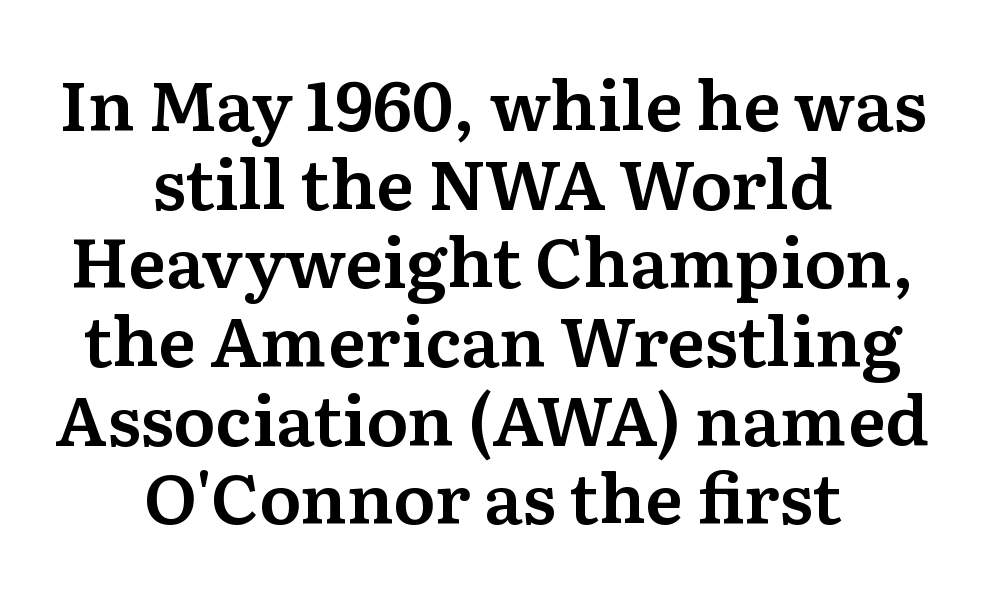
Q: Is the text italic (slanted)? A: No, it is upright.
Q: Is the typeface a serif or a sans-serif typeface? A: Serif.
Q: Is the text underlined? A: No.
Q: How is the paragraph aligned? A: Centered.
Q: Is the spacing between letters normal or unusually wide? A: Normal.
Q: Is the spacing between lines tight, normal or loose? A: Tight.
Q: Width (condensed, normal, or wide)? A: Normal.
Q: Stroke contrast? A: Medium.
Q: x-height? A: Medium.
Q: Monospaced? A: No.
